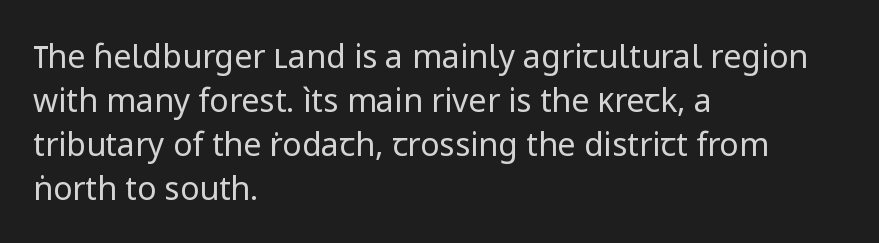
Honestly, there is no underline to notice here at all. The typeface chosen for these lines omits serifs. This sample is left-justified, so line endings fall wherever the words run out. This is the regular roman posture of the typeface.
